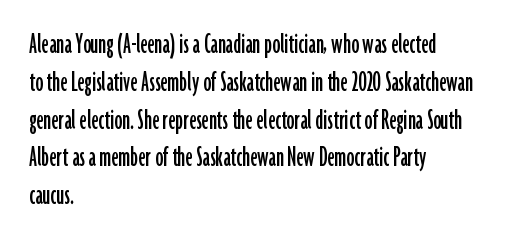
{"serif": "no", "italic": "no", "width": "condensed", "stroke_contrast": "low", "x_height": "medium", "monospaced": "no", "underline": "no", "align": "left", "line_spacing_ratio": 1.22, "letter_spacing": "normal", "letter_spacing_em": 0.0, "glyph_px": 31}
